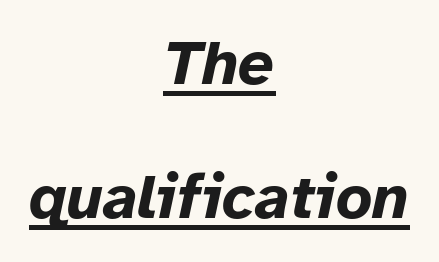
Q: Is the text bold? A: Yes.
Q: Is the text italic (slanted)? A: Yes, it leans right by about 12 degrees.
Q: Is the text underlined? A: Yes.
Q: How is the paragraph aligned? A: Centered.
Q: Is the spacing between letters normal or unusually wide? A: Normal.
Q: Is the spacing between lines tight, normal or loose? A: Loose.
Q: Width (condensed, normal, or wide)? A: Normal.
Q: Stroke contrast? A: Low.
Q: x-height? A: Medium.
Q: Monospaced? A: No.
